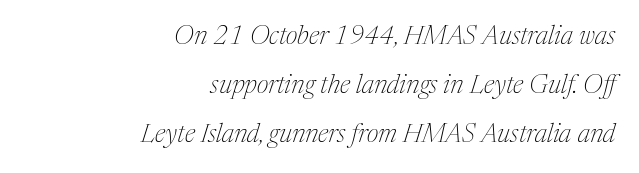
{"italic": "yes", "lean": "right", "slant_degrees": 17, "bold": "no", "underline": "no", "align": "right", "line_spacing_ratio": 1.88, "letter_spacing": "normal", "letter_spacing_em": 0.0, "glyph_px": 26}
